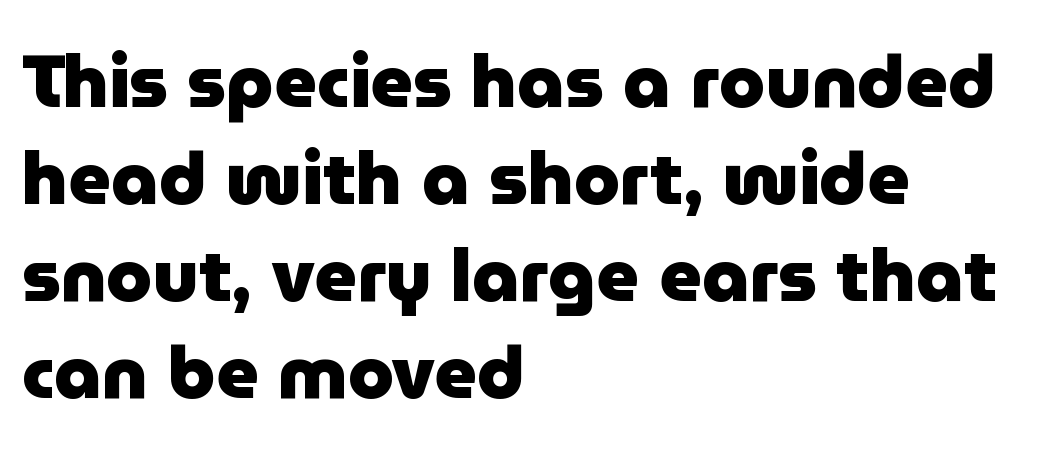
Q: Is the text bold? A: Yes.
Q: Is the text italic (slanted)? A: No, it is upright.
Q: Is the typeface a serif or a sans-serif typeface? A: Sans-serif.
Q: Is the text underlined? A: No.
Q: How is the paragraph aligned? A: Left-aligned.
Q: Is the spacing between letters normal or unusually wide? A: Normal.
Q: Is the spacing between lines tight, normal or loose? A: Normal.
Q: Width (condensed, normal, or wide)? A: Normal.
Q: Stroke contrast? A: Low.
Q: x-height? A: Medium.
Q: Monospaced? A: No.
